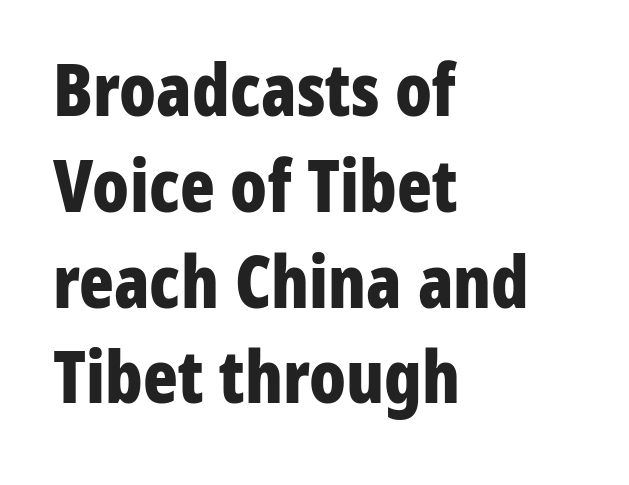
The image shows 72 px bold, condensed sans-serif type, upright; set left-aligned, normal line spacing (1.33x), normal letter spacing, not underlined; low stroke contrast and a medium x-height.
